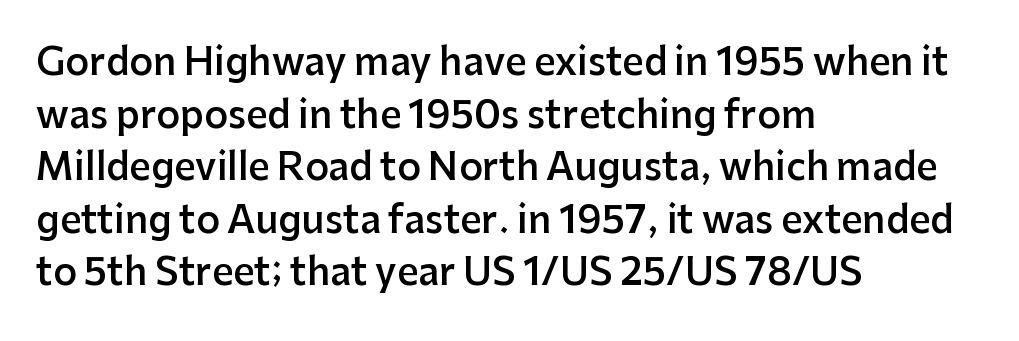
Q: Is the text bold? A: Semi-bold.
Q: Is the text italic (slanted)? A: No, it is upright.
Q: Is the typeface a serif or a sans-serif typeface? A: Sans-serif.
Q: Is the text underlined? A: No.
Q: How is the paragraph aligned? A: Left-aligned.
Q: Is the spacing between letters normal or unusually wide? A: Normal.
Q: Is the spacing between lines tight, normal or loose? A: Normal.
Q: Width (condensed, normal, or wide)? A: Normal.
Q: Stroke contrast? A: Low.
Q: x-height? A: Medium.
Q: Monospaced? A: No.
